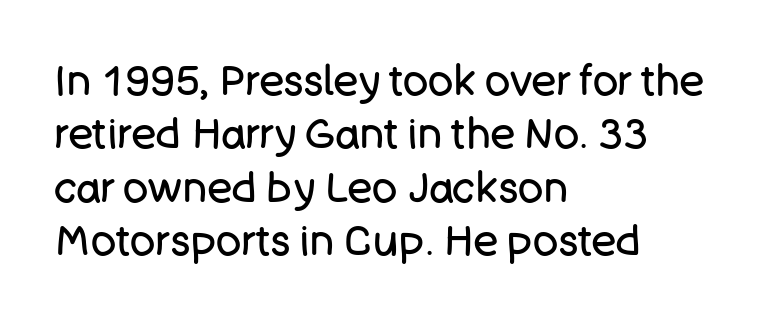
The image shows 42 px regular-weight sans-serif type, upright; set left-aligned, normal line spacing (1.27x), normal letter spacing, not underlined; low stroke contrast and a large x-height.
